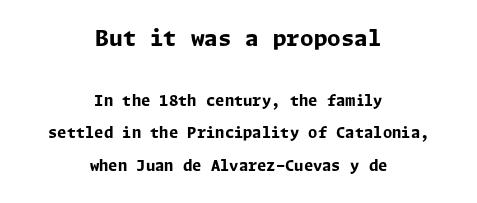
The image shows 22 px bold type, upright; set centered, loose line spacing (2.18x), normal letter spacing, not underlined; the first (top) block is 1.47x larger.
